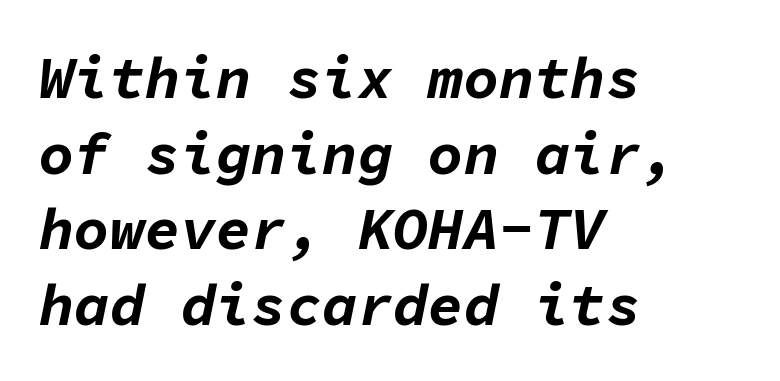
Q: Is the text bold? A: Yes.
Q: Is the text italic (slanted)? A: Yes, it leans right by about 11 degrees.
Q: Is the text underlined? A: No.
Q: How is the paragraph aligned? A: Left-aligned.
Q: Is the spacing between letters normal or unusually wide? A: Normal.
Q: Is the spacing between lines tight, normal or loose? A: Normal.
Q: Width (condensed, normal, or wide)? A: Normal.
Q: Stroke contrast? A: Low.
Q: x-height? A: Medium.
Q: Monospaced? A: Yes.
